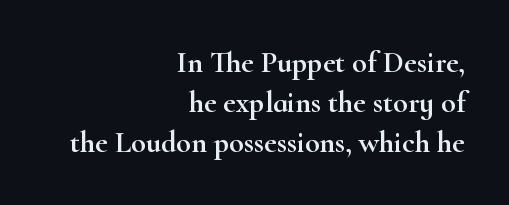
Each new line begins a customary step beneath the previous one. Standard letterfit; no display-style spreading of the glyphs. These lines are rendered in a variable-pitch font. Bare-footed words on every line.
